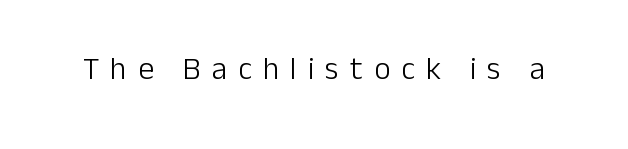
Q: Is the text bold? A: No.
Q: Is the text italic (slanted)? A: No, it is upright.
Q: Is the typeface a serif or a sans-serif typeface? A: Sans-serif.
Q: Is the text underlined? A: No.
Q: Is the spacing between letters normal or unusually wide? A: Unusually wide.
Q: Width (condensed, normal, or wide)? A: Normal.
Q: Stroke contrast? A: Low.
Q: x-height? A: Medium.
Q: Monospaced? A: No.
